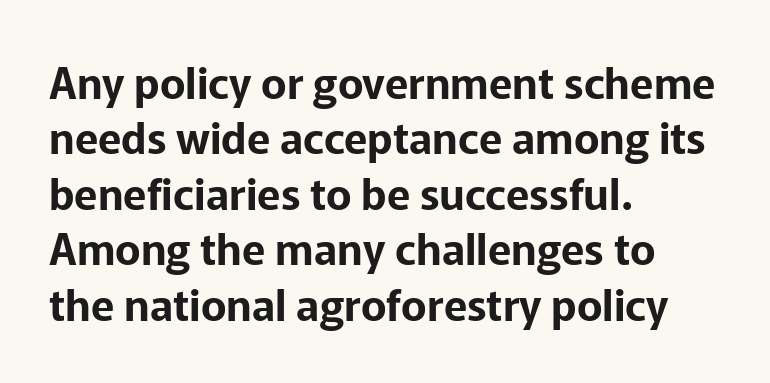
The lettering stays uniformly vertical, giving the passage a roman look. Glyph-to-glyph distance matches everyday printed text. Baseline-to-baseline distance is the conventional proportion of letter height. The passage shown is typed in a proportional face where columns would drift.
